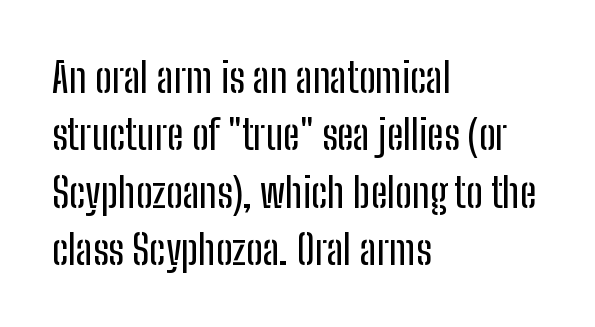
{"serif": "no", "italic": "no", "width": "condensed", "stroke_contrast": "low", "x_height": "medium", "monospaced": "no", "underline": "no", "align": "left", "line_spacing": "normal", "line_spacing_ratio": 1.4, "letter_spacing": "normal", "letter_spacing_em": 0.0, "glyph_px": 41}
